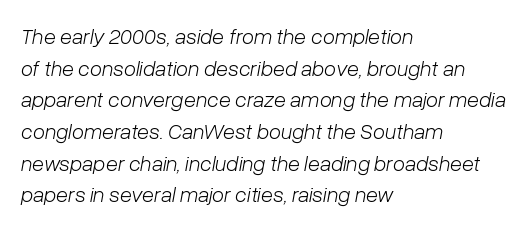
A classic flush-left, rag-right setting is used for this passage. Whoever set this chose a conventional vertical rhythm. Check under the words: just untouched page. This is oblique type, the kind used for emphasis or titles.
